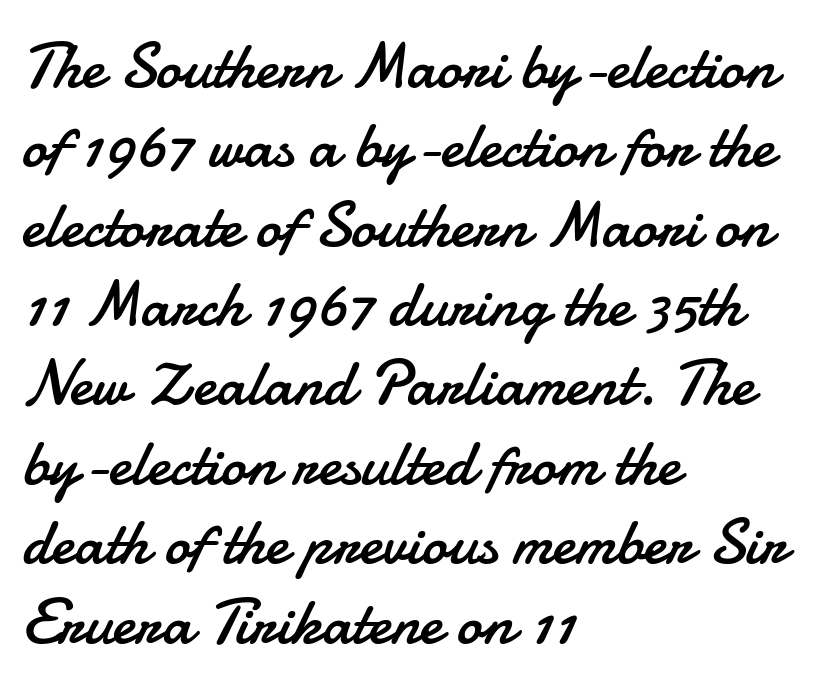
The image shows 64 px regular-weight sans-serif type; set left-aligned, line spacing 1.24x, normal letter spacing, not underlined; low stroke contrast and a small x-height.
